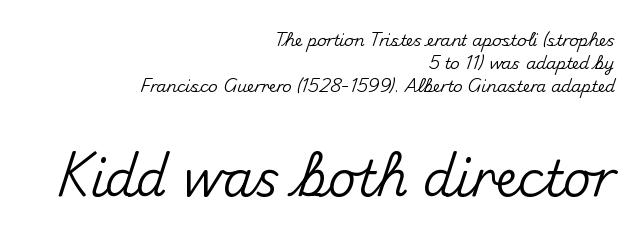
One glance says typical: line gaps are just what's usual. Between these two stacked blocks, the lower one wins on size. The face used here is rendered with its standard letterfit. Descenders hang freely into open space. Proportional: the letters do not fall into vertical columns.
